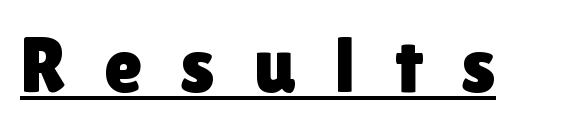
Q: Is the text italic (slanted)? A: No, it is upright.
Q: Is the typeface a serif or a sans-serif typeface? A: Sans-serif.
Q: Is the text underlined? A: Yes.
Q: Is the spacing between letters normal or unusually wide? A: Unusually wide.
Q: Width (condensed, normal, or wide)? A: Normal.
Q: x-height? A: Medium.
Q: Monospaced? A: No.
